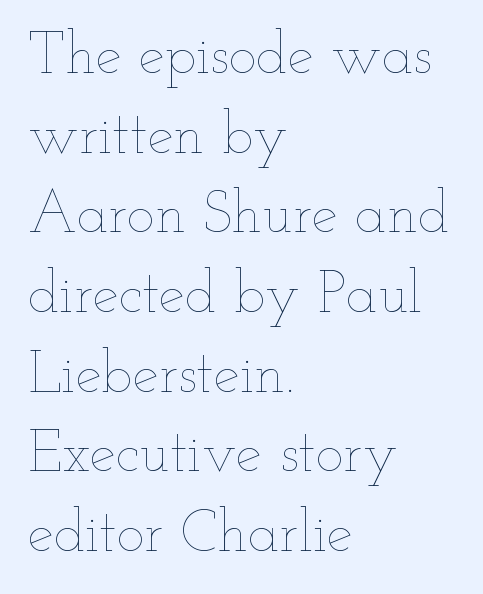
The image shows 59 px thin, wide type, upright; set left-aligned, normal line spacing (1.35x), normal letter spacing, not underlined; low stroke contrast and a small x-height.
